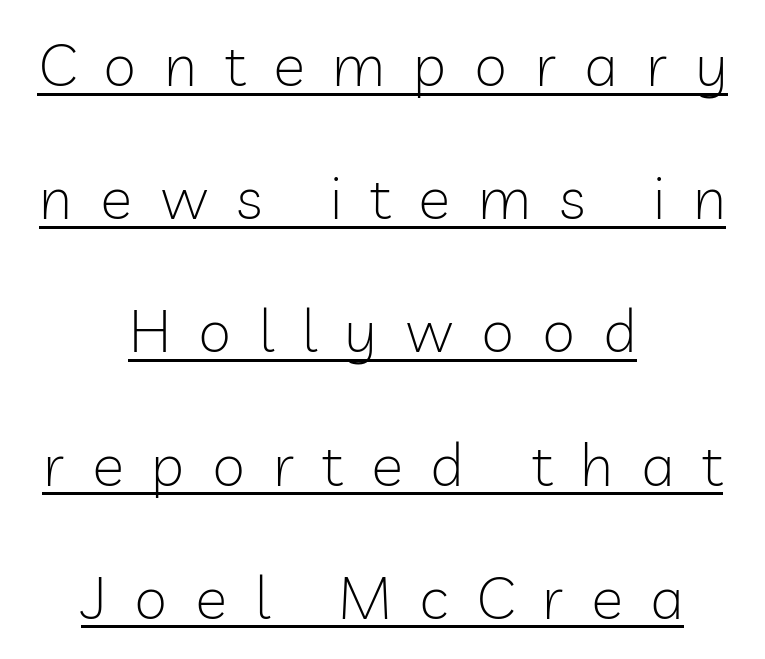
Posture: straight, roman, zero tilt. The passage shown is not bold in any degree. The designer went with a sans here, leaving each stem footless. The face used here is proportionally spaced, like ordinary book or web type.
